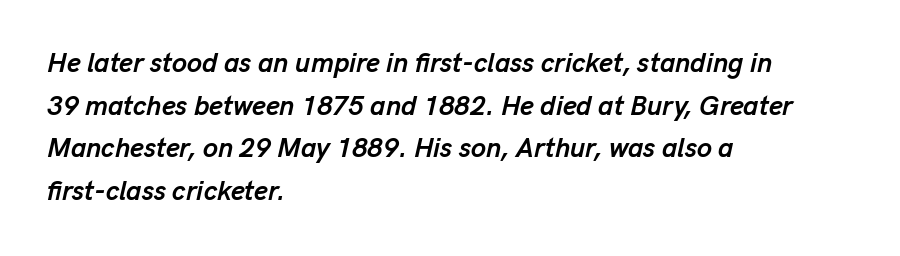
Q: Is the text bold? A: Yes.
Q: Is the text italic (slanted)? A: Yes, it leans right by about 13 degrees.
Q: Is the text underlined? A: No.
Q: How is the paragraph aligned? A: Left-aligned.
Q: Is the spacing between letters normal or unusually wide? A: Normal.
Q: Is the spacing between lines tight, normal or loose? A: Normal.
